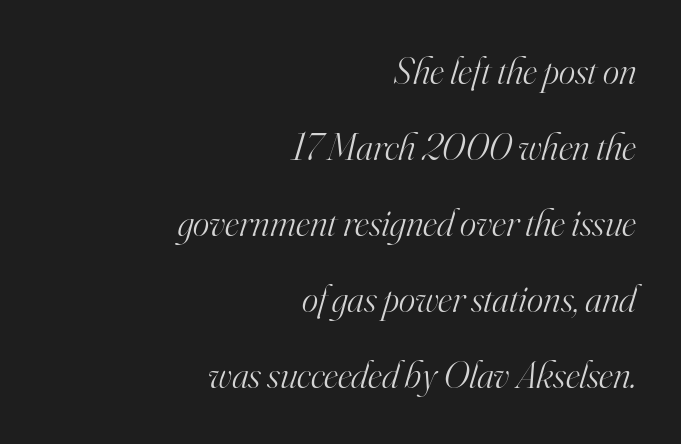
The compositor pushed each line to the right boundary. The specimen omits any rule beneath the text block's lines. Emphasis-style slanted type is in use. What's the leading like? Stretched, with rows far apart. Think of a printed novel: that variable character pitch is what you see here.
